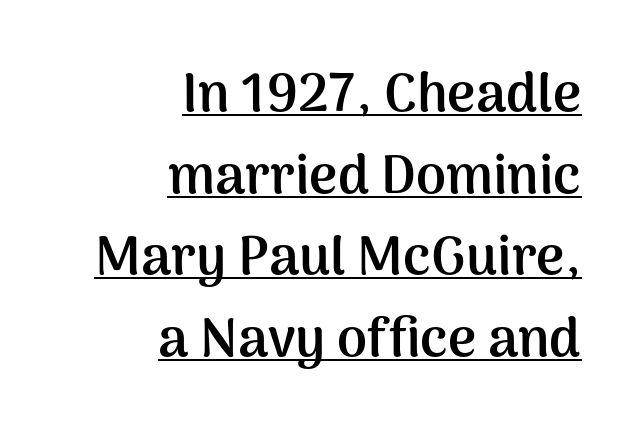
{"serif": "no", "italic": "no", "bold": "yes", "weight": "semibold", "width": "normal", "stroke_contrast": "medium", "x_height": "medium", "monospaced": "no", "underline": "yes", "align": "right", "line_spacing": "normal", "line_spacing_ratio": 1.51, "letter_spacing": "normal", "letter_spacing_em": 0.0, "glyph_px": 54}
